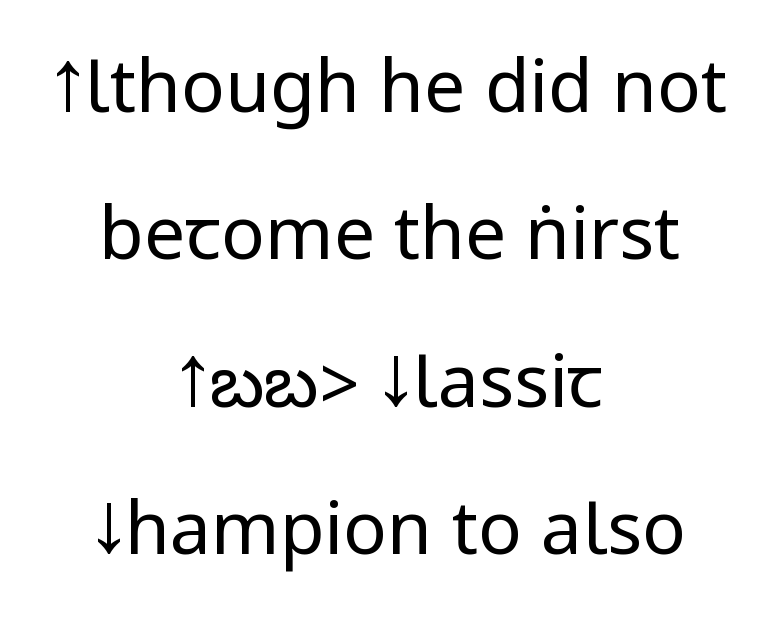
{"serif": "no", "italic": "no", "bold": "no", "weight": "regular", "width": "condensed", "stroke_contrast": "low", "underline": "no", "align": "center", "line_spacing": "loose", "line_spacing_ratio": 2.02, "letter_spacing": "normal", "letter_spacing_em": 0.0, "glyph_px": 73}
